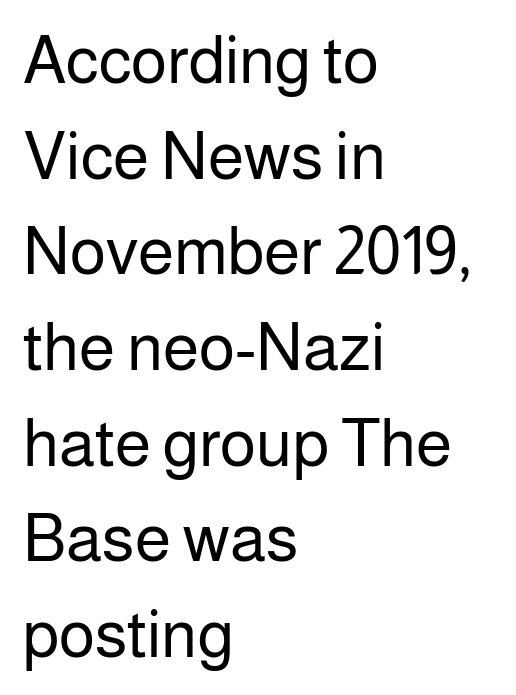
Teacher's note: observe the even left margin — that is flush-left alignment. A sans-serif font was chosen for this passage. Baseline-to-baseline distance is the conventional proportion of letter height. These lines were composed using upright roman letters.
